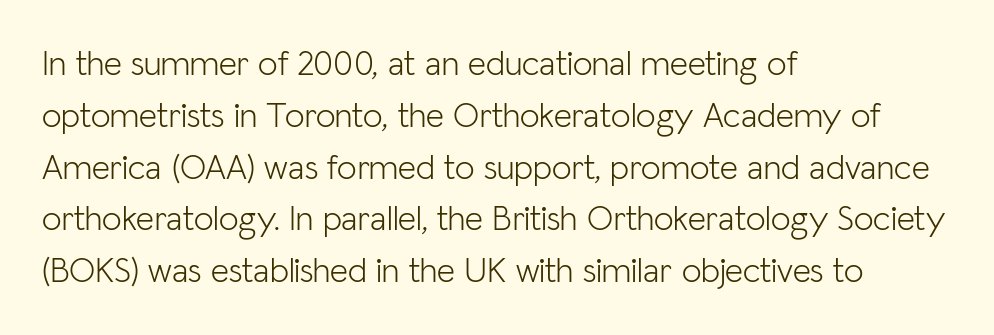
The image shows 35 px light sans-serif type, upright; set left-aligned, normal line spacing (1.48x), normal letter spacing, not underlined; low stroke contrast and a medium x-height.
